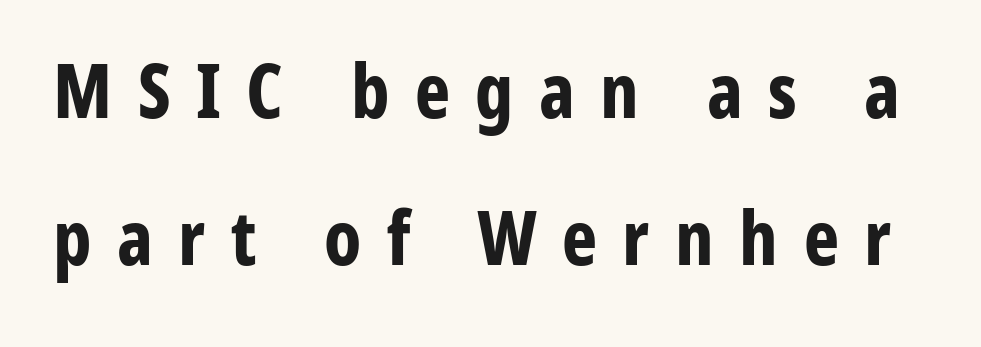
Q: Is the text bold? A: Yes.
Q: Is the text italic (slanted)? A: No, it is upright.
Q: Is the typeface a serif or a sans-serif typeface? A: Sans-serif.
Q: Is the text underlined? A: No.
Q: Is the spacing between letters normal or unusually wide? A: Unusually wide.
Q: Is the spacing between lines tight, normal or loose? A: Loose.
Q: Width (condensed, normal, or wide)? A: Condensed.
Q: Stroke contrast? A: Low.
Q: x-height? A: Medium.
Q: Monospaced? A: No.
